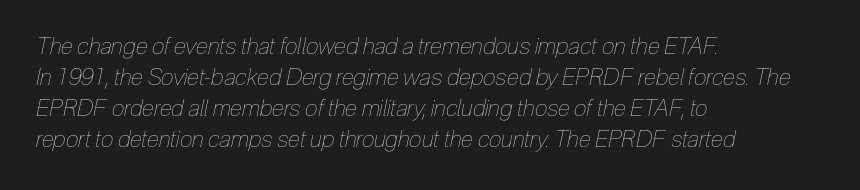
{"italic": "yes", "lean": "right", "slant_degrees": 12, "bold": "no", "underline": "no", "align": "left", "line_spacing": "normal", "line_spacing_ratio": 1.35, "letter_spacing": "normal", "letter_spacing_em": 0.0, "glyph_px": 23}
